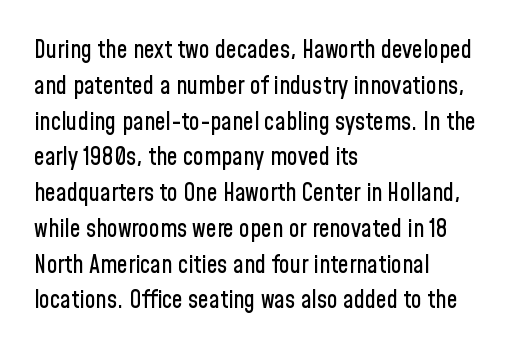
Q: Is the text italic (slanted)? A: No, it is upright.
Q: Is the text underlined? A: No.
Q: How is the paragraph aligned? A: Left-aligned.
Q: Is the spacing between letters normal or unusually wide? A: Normal.
Q: Is the spacing between lines tight, normal or loose? A: Normal.
